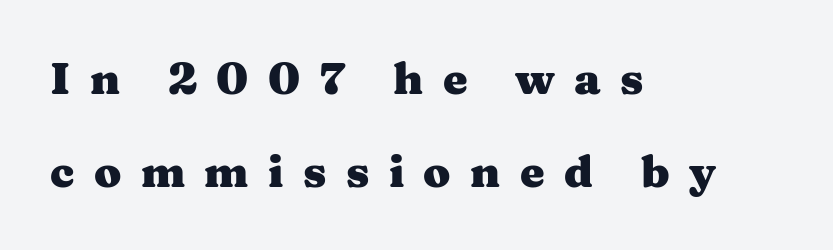
{"serif": "yes", "italic": "no", "bold": "yes", "weight": "heavy", "width": "wide", "stroke_contrast": "medium", "x_height": "medium", "monospaced": "no", "underline": "no", "align": "left", "line_spacing": "loose", "line_spacing_ratio": 2.12, "letter_spacing": "wide", "letter_spacing_em": 0.44, "glyph_px": 44}
